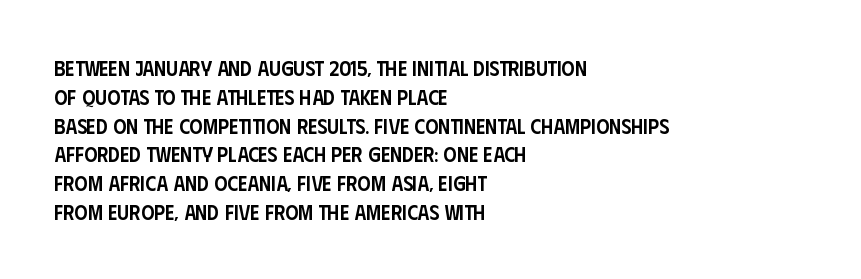
The image shows 21 px text type, upright; set left-aligned, normal line spacing (1.37x), normal letter spacing, not underlined.
